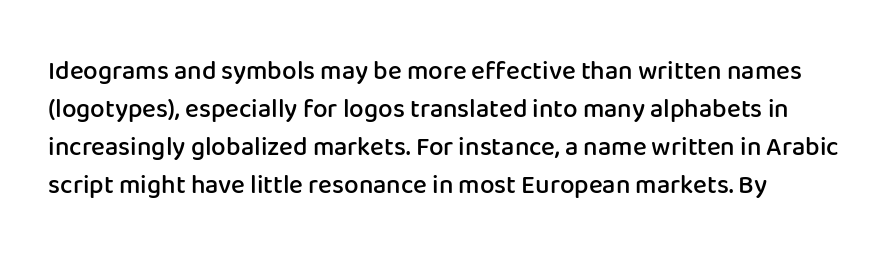
{"italic": "no", "bold": "semi", "underline": "no", "line_spacing": "normal", "line_spacing_ratio": 1.46, "letter_spacing": "normal", "letter_spacing_em": 0.0, "glyph_px": 26}
